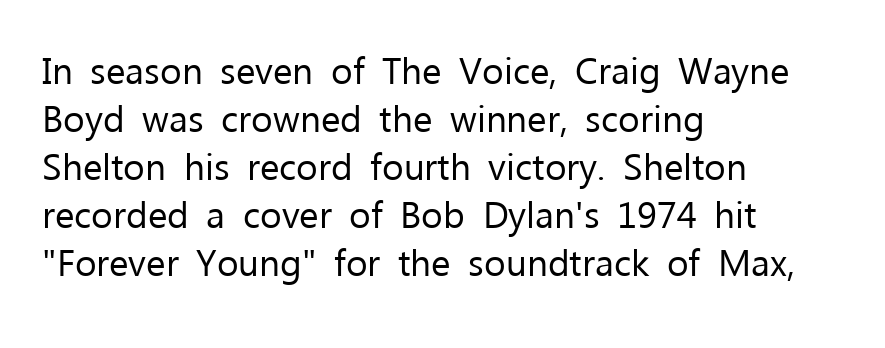
The image shows 37 px regular-weight sans-serif type, upright; set left-aligned, normal line spacing (1.3x), normal letter spacing, not underlined; low stroke contrast and a medium x-height.
